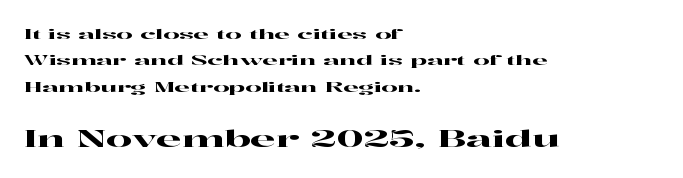
The image shows 23 px text type, upright; set left-aligned, line spacing 1.89x, normal letter spacing, not underlined; the second (bottom) block is 1.64x larger.
